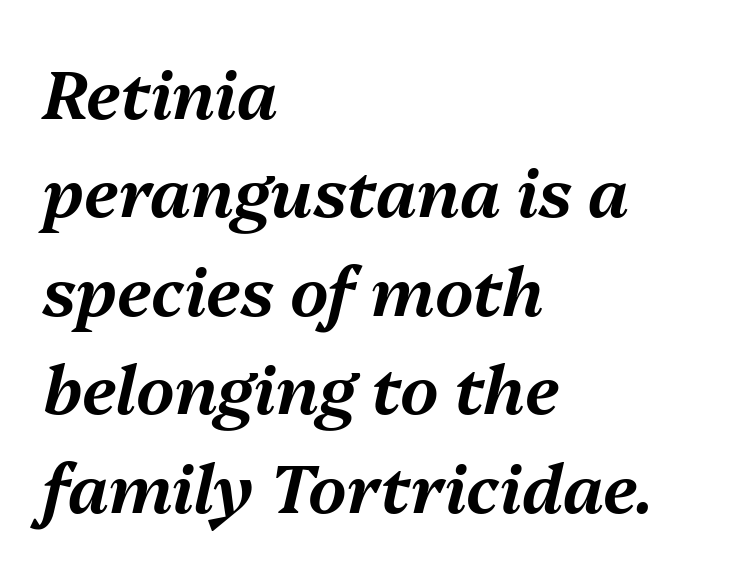
Note the varied advance widths — an 'i' is clearly narrower than an 'm'. These lines were composed using italics. How are the letters spaced? Ordinarily, with no added tracking. Evenly set lines give the paragraph a standard silhouette.
